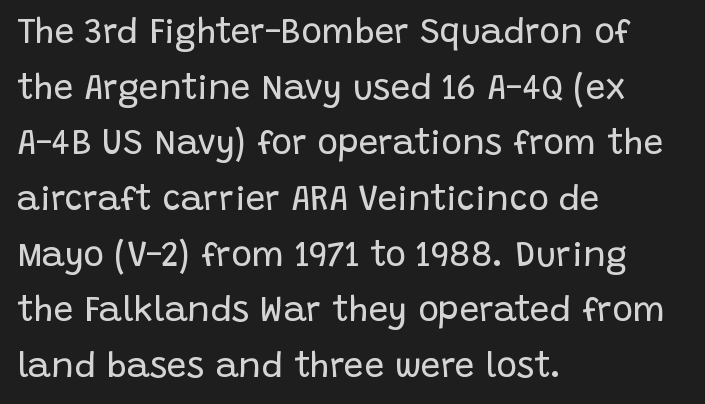
No italicization has been applied; the sample stays upright. The passage shown is not bold in any degree. Compared with typical paragraphs, the rows here are spaced about the same. This rendering uses left alignment, leaving the right contour irregular. Examine the stroke ends and you'll find no serifs. Lines of text with bare space underneath.
